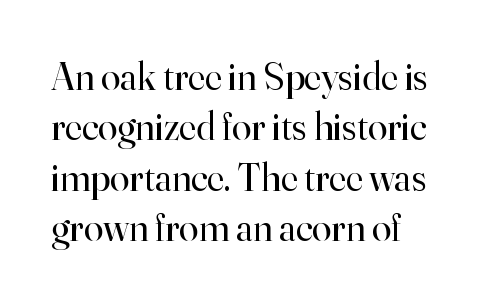
Q: Is the text bold? A: No.
Q: Is the text italic (slanted)? A: No, it is upright.
Q: Is the typeface a serif or a sans-serif typeface? A: Serif.
Q: Is the text underlined? A: No.
Q: Is the spacing between letters normal or unusually wide? A: Normal.
Q: Is the spacing between lines tight, normal or loose? A: Normal.
Q: Width (condensed, normal, or wide)? A: Normal.
Q: Stroke contrast? A: High.
Q: x-height? A: Small.
Q: Monospaced? A: No.
